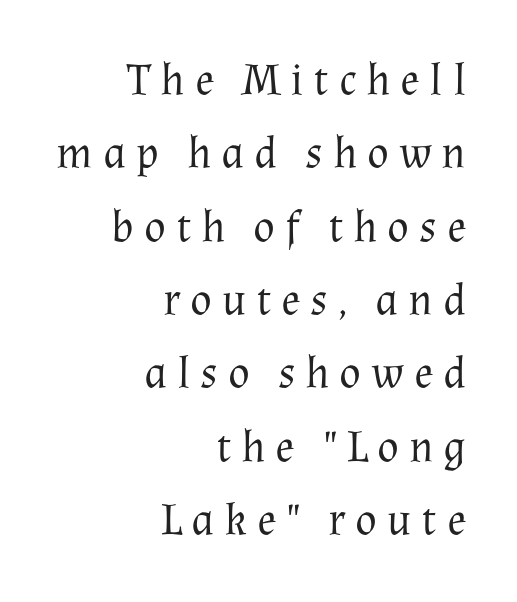
Q: Is the text bold? A: No.
Q: Is the text italic (slanted)? A: No, it is upright.
Q: Is the typeface a serif or a sans-serif typeface? A: Serif.
Q: Is the text underlined? A: No.
Q: How is the paragraph aligned? A: Right-aligned.
Q: Is the spacing between letters normal or unusually wide? A: Unusually wide.
Q: Is the spacing between lines tight, normal or loose? A: Normal.
Q: Width (condensed, normal, or wide)? A: Normal.
Q: Stroke contrast? A: Medium.
Q: x-height? A: Medium.
Q: Monospaced? A: No.
